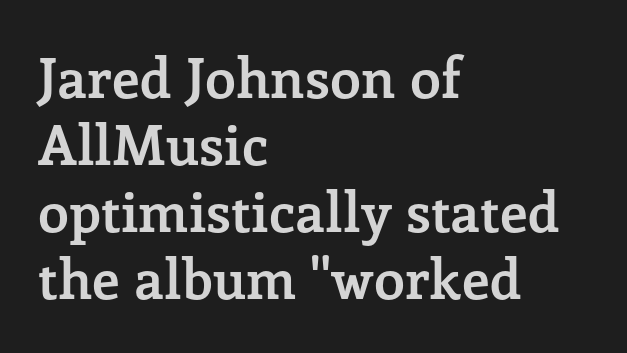
Q: Is the text bold? A: Yes.
Q: Is the text italic (slanted)? A: No, it is upright.
Q: Is the typeface a serif or a sans-serif typeface? A: Serif.
Q: Is the text underlined? A: No.
Q: How is the paragraph aligned? A: Left-aligned.
Q: Is the spacing between letters normal or unusually wide? A: Normal.
Q: Width (condensed, normal, or wide)? A: Normal.
Q: Stroke contrast? A: Low.
Q: x-height? A: Medium.
Q: Monospaced? A: No.
